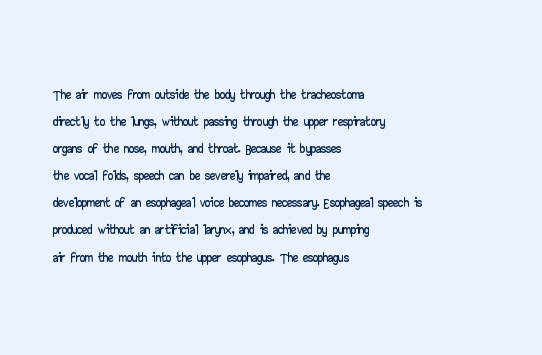
{"italic": "no", "underline": "no", "align": "left", "line_spacing": "normal", "line_spacing_ratio": 1.29, "letter_spacing": "normal", "letter_spacing_em": 0.0, "glyph_px": 21}
